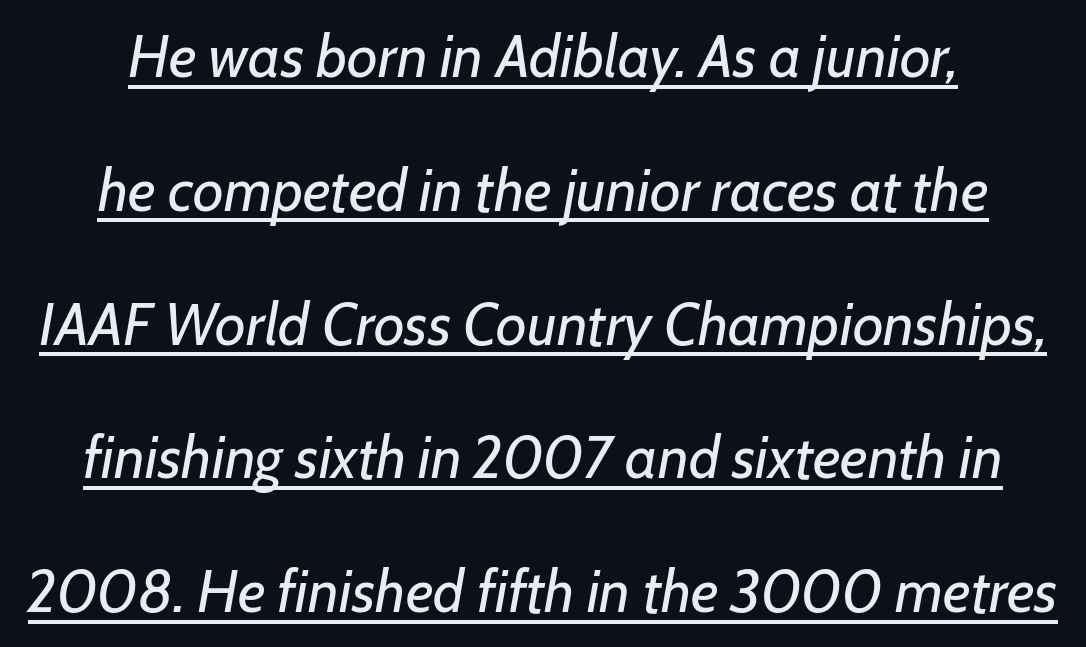
{"italic": "yes", "lean": "right", "slant_degrees": 7, "bold": "no", "weight": "regular", "width": "normal", "stroke_contrast": "low", "x_height": "medium", "monospaced": "no", "underline": "yes", "align": "center", "line_spacing": "loose", "line_spacing_ratio": 2.23, "letter_spacing": "normal", "letter_spacing_em": 0.0, "glyph_px": 60}
